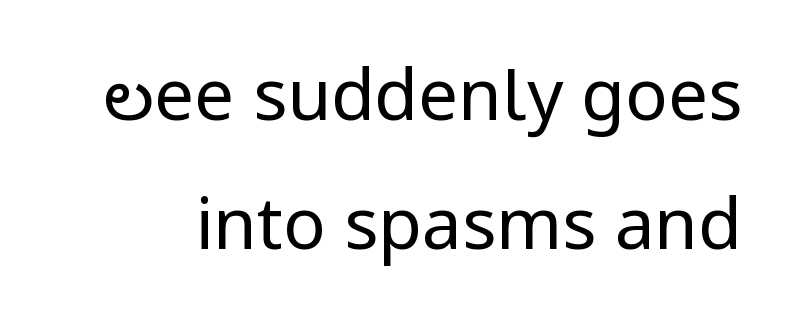
The image shows 71 px regular-weight, condensed sans-serif type, upright; set line spacing 1.82x, normal letter spacing, not underlined; low stroke contrast and a large x-height.
